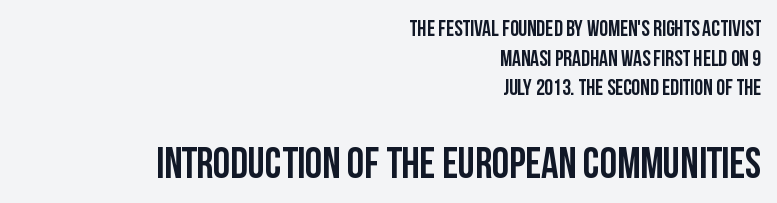
{"serif": "no", "italic": "no", "bold": "yes", "weight": "semibold", "width": "condensed", "stroke_contrast": "low", "x_height": "large", "monospaced": "no", "underline": "no", "align": "right", "line_spacing": "normal", "line_spacing_ratio": 1.35, "letter_spacing": "normal", "letter_spacing_em": 0.0, "larger_block": "second", "size_ratio": 1.95, "glyph_px": 43}
